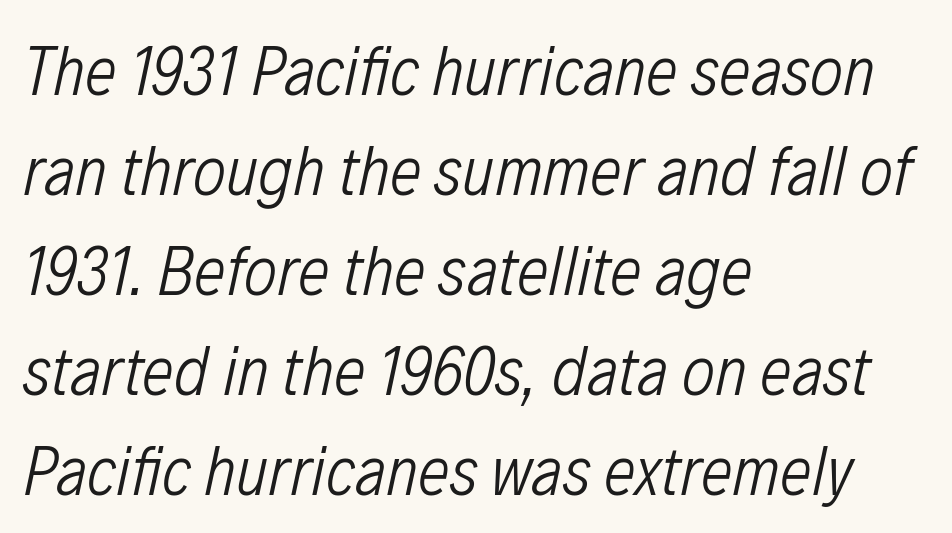
{"italic": "yes", "lean": "right", "slant_degrees": 12, "bold": "no", "weight": "light", "width": "condensed", "stroke_contrast": "low", "x_height": "medium", "monospaced": "no", "underline": "no", "align": "left", "line_spacing": "normal", "line_spacing_ratio": 1.41, "letter_spacing": "normal", "letter_spacing_em": 0.0, "glyph_px": 71}
